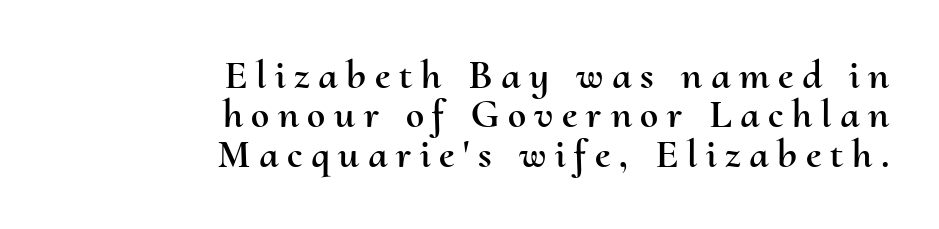
{"italic": "no", "width": "normal", "stroke_contrast": "medium", "x_height": "small", "monospaced": "no", "underline": "no", "align": "right", "line_spacing": "tight", "line_spacing_ratio": 0.96, "letter_spacing": "wide", "letter_spacing_em": 0.21, "glyph_px": 41}
